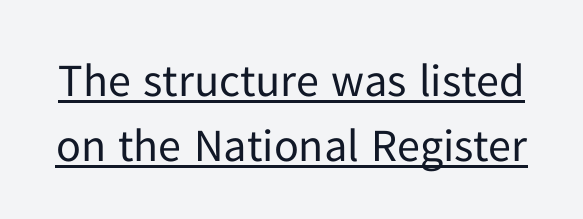
Underlining? Definitely there. Vertically, the passage feels balanced, rows spaced as you'd expect. Nothing unusual about the tracking: characters are spaced as the font intends. The face used here is a sans, in the tradition of grotesques and geometrics. Every stem runs plumb, perpendicular to the baseline.
